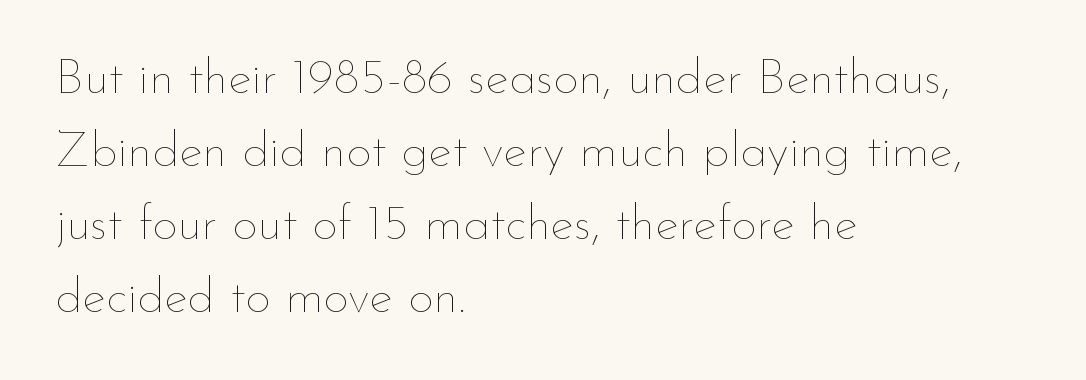
The image shows 50 px thin type, upright; set left-aligned, normal line spacing (1.46x), normal letter spacing, not underlined; low stroke contrast and a small x-height.
